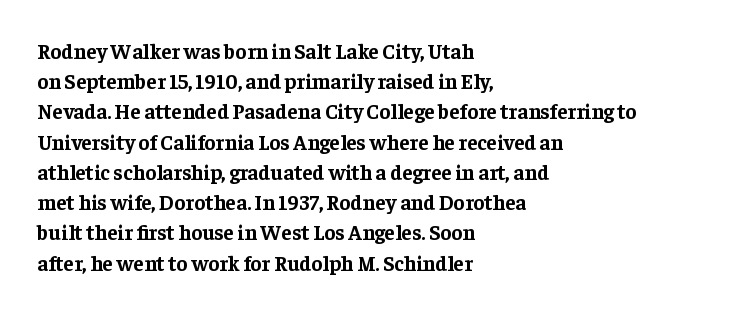
{"italic": "no", "bold": "yes", "underline": "no", "align": "left", "line_spacing": "normal", "line_spacing_ratio": 1.44, "letter_spacing": "normal", "letter_spacing_em": 0.0, "glyph_px": 21}
